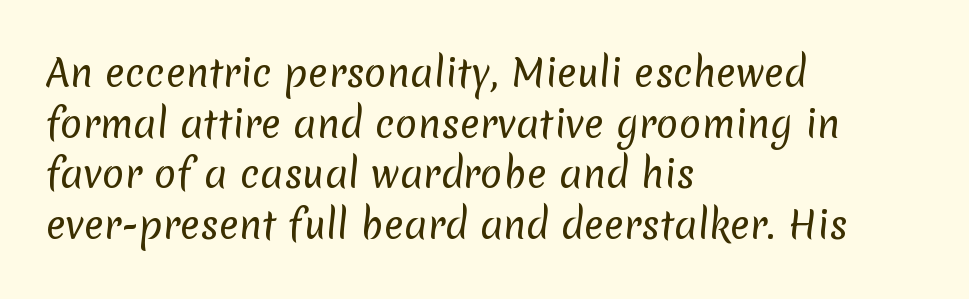
The image shows 37 px regular-weight sans-serif type; set left-aligned, normal line spacing (1.37x), normal letter spacing, not underlined; low stroke contrast and a medium x-height.
